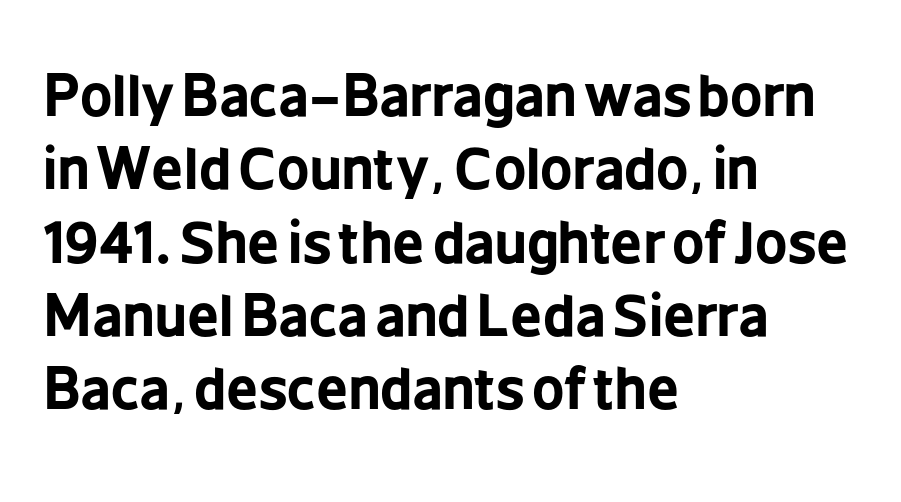
These words are printed bold, with thick strokes throughout. The gaps between neighbouring characters are ordinary and unremarkable. Character widths vary here, with narrow letters taking less room than wide ones. The block of text has a typical density, with ordinary space between rows. The text was rendered using a sans face with plain stroke endings.
